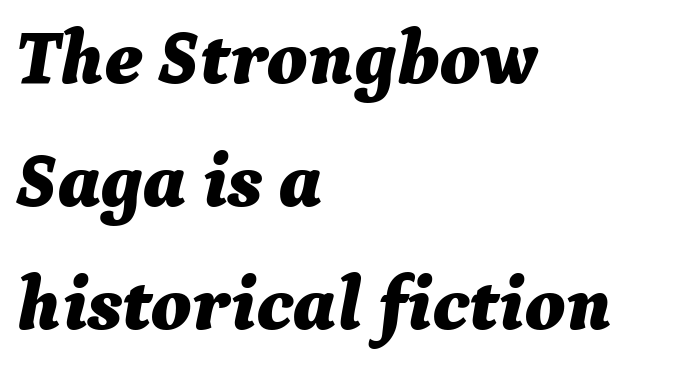
The image shows 77 px bold type, italic (leaning right); set left-aligned, normal line spacing (1.6x), normal letter spacing, not underlined; medium stroke contrast and a medium x-height.
